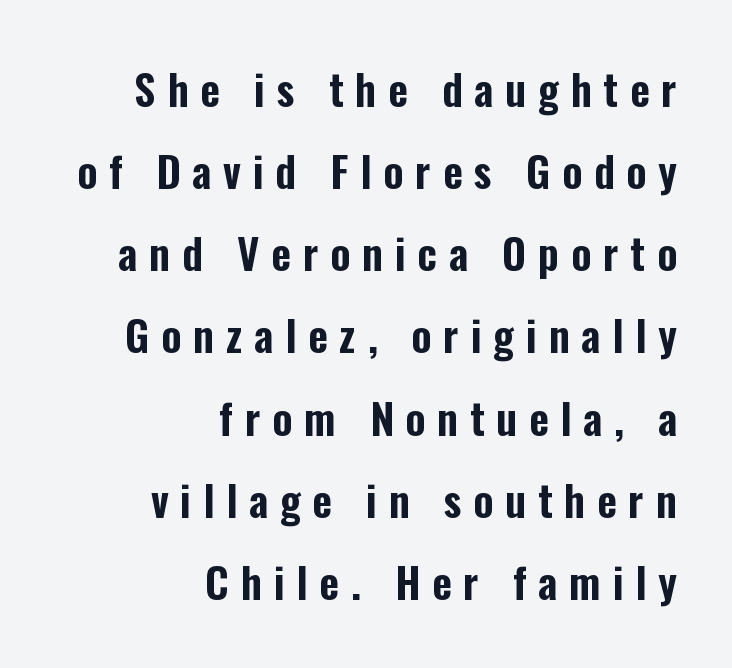
{"serif": "no", "italic": "no", "width": "condensed", "stroke_contrast": "low", "x_height": "medium", "monospaced": "no", "underline": "no", "align": "right", "line_spacing": "loose", "line_spacing_ratio": 1.91, "letter_spacing": "wide", "letter_spacing_em": 0.27, "glyph_px": 43}
